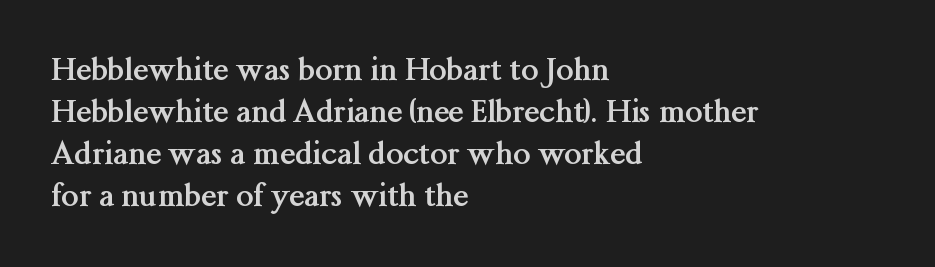
The typography opts for an upright posture over an oblique one. Check under the words: just untouched page. Does the leading feel generous? No, just average. How are the letters spaced? Ordinarily, with no added tracking. The letters advance in unequal steps, a hallmark of proportional type.
